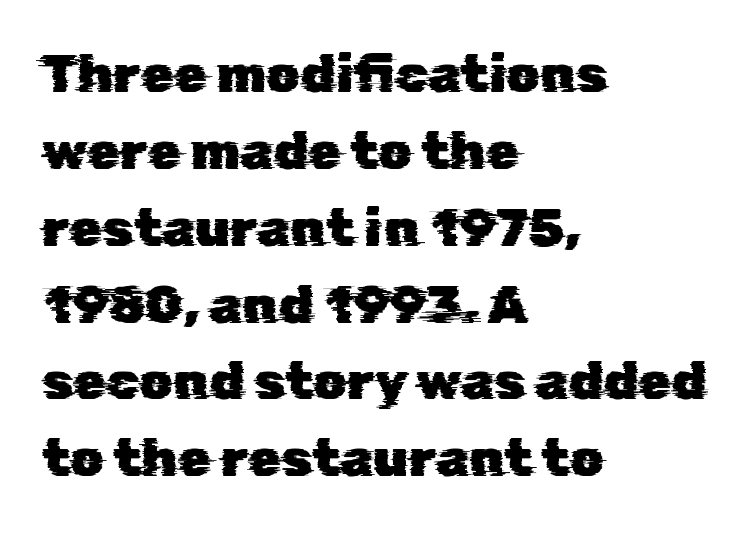
{"serif": "no", "width": "normal", "stroke_contrast": "low", "x_height": "medium", "monospaced": "no", "underline": "no", "align": "left", "line_spacing": "normal", "line_spacing_ratio": 1.45, "letter_spacing": "normal", "letter_spacing_em": 0.0, "glyph_px": 53}
